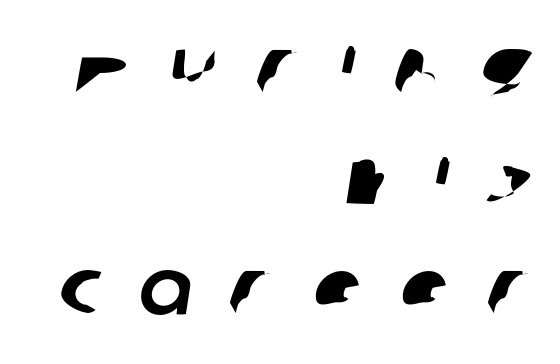
Q: Is the typeface a serif or a sans-serif typeface? A: Sans-serif.
Q: Is the text underlined? A: No.
Q: How is the paragraph aligned? A: Right-aligned.
Q: Is the spacing between letters normal or unusually wide? A: Unusually wide.
Q: Is the spacing between lines tight, normal or loose? A: Normal.
Q: Width (condensed, normal, or wide)? A: Normal.
Q: Stroke contrast? A: Low.
Q: x-height? A: Medium.
Q: Monospaced? A: No.
